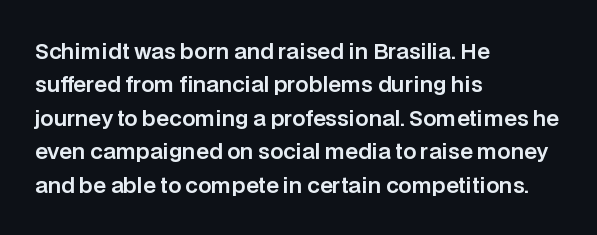
{"italic": "no", "underline": "no", "align": "left", "line_spacing": "normal", "line_spacing_ratio": 1.59, "letter_spacing": "normal", "letter_spacing_em": 0.0, "glyph_px": 21}
